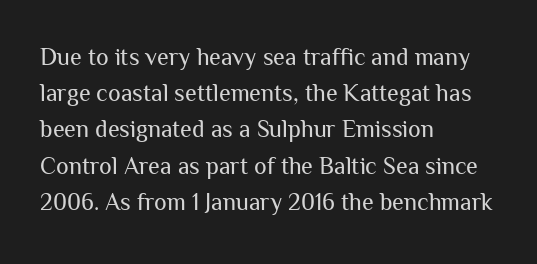
The image shows 24 px text type, upright; set left-aligned, normal line spacing (1.51x), normal letter spacing, not underlined.
